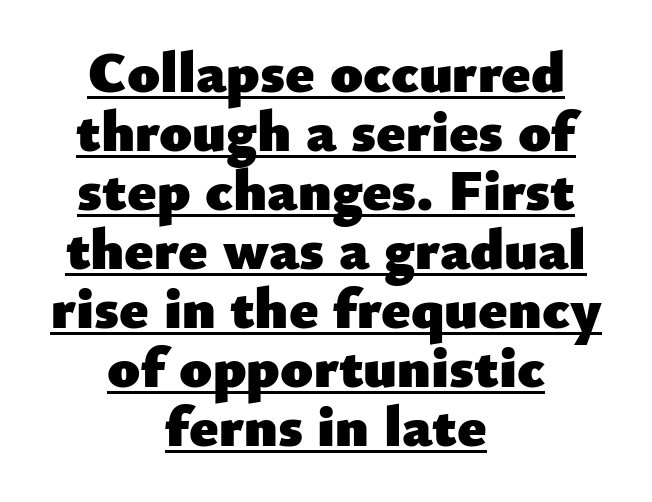
The designer dialed line spacing down below the default. Typographic density is high because the face is bold. Beneath each row of characters lies a ruled line. The compositor balanced each line on the midline.
